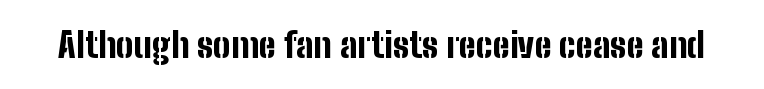
Q: Is the text bold? A: Yes.
Q: Is the text italic (slanted)? A: No, it is upright.
Q: Is the typeface a serif or a sans-serif typeface? A: Sans-serif.
Q: Is the text underlined? A: No.
Q: Is the spacing between letters normal or unusually wide? A: Normal.
Q: Width (condensed, normal, or wide)? A: Condensed.
Q: Stroke contrast? A: Low.
Q: x-height? A: Medium.
Q: Monospaced? A: No.
